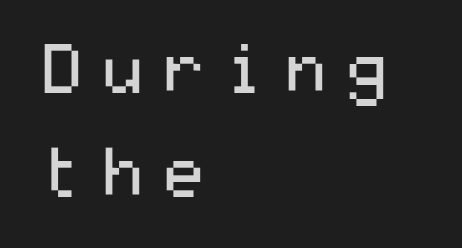
{"serif": "no", "italic": "no", "bold": "no", "weight": "regular", "width": "wide", "stroke_contrast": "medium", "x_height": "medium", "underline": "no", "align": "left", "line_spacing": "normal", "line_spacing_ratio": 1.55, "letter_spacing": "wide", "letter_spacing_em": 0.21, "glyph_px": 67}
